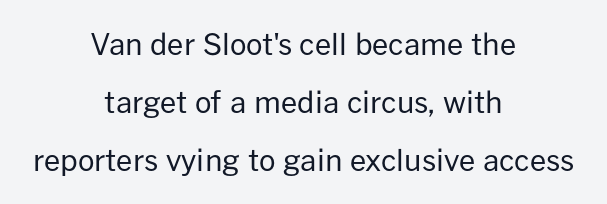
{"serif": "no", "italic": "no", "bold": "no", "weight": "regular", "width": "normal", "stroke_contrast": "low", "x_height": "medium", "monospaced": "no", "underline": "no", "align": "center", "line_spacing": "loose", "line_spacing_ratio": 2.0, "letter_spacing": "normal", "letter_spacing_em": 0.0, "glyph_px": 29}
